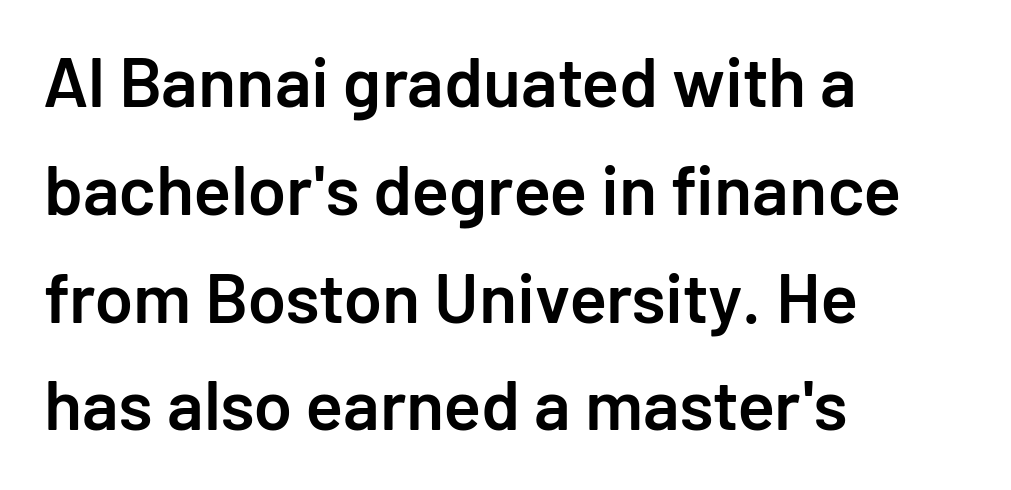
{"serif": "no", "italic": "no", "bold": "semi", "weight": "semibold", "width": "normal", "stroke_contrast": "low", "x_height": "medium", "monospaced": "no", "underline": "no", "align": "left", "line_spacing": "normal", "line_spacing_ratio": 1.54, "letter_spacing": "normal", "letter_spacing_em": 0.0, "glyph_px": 70}
